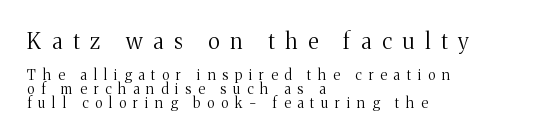
The strokes are not fattened; the text isn't bold. The rendering shrinks the type as you move from the upper chunk to the lower. The foot of each line stays bare and open. The leading is snug, giving the passage a crowded texture. Vertical strokes here are truly vertical. Is the letter spacing exaggerated? Yes — the characters are pushed far apart.
